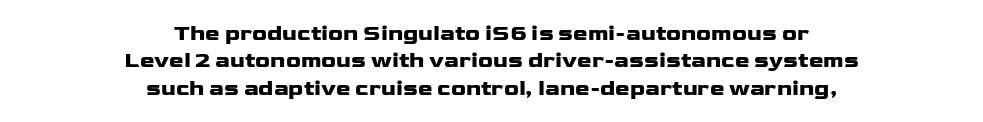
{"italic": "no", "bold": "yes", "underline": "no", "align": "center", "line_spacing_ratio": 1.24, "letter_spacing": "normal", "letter_spacing_em": 0.0, "glyph_px": 22}
